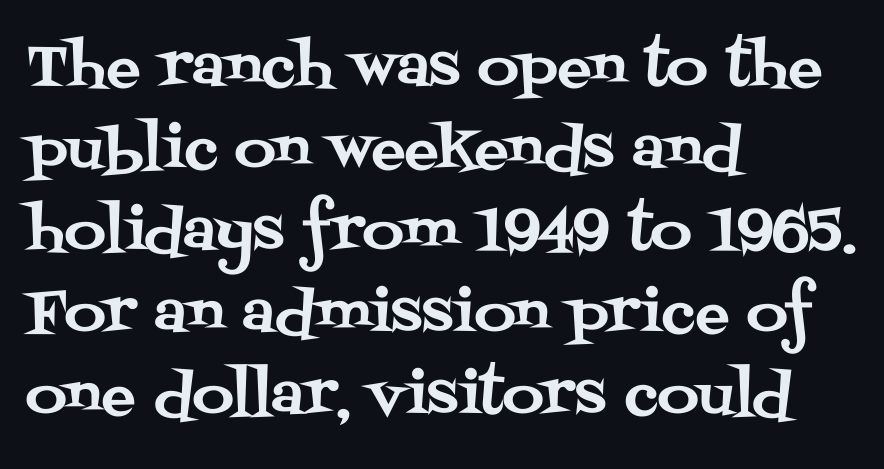
If you measured baseline to baseline, you'd find a middling distance. Do the characters align in a grid? No, the font is proportional. Is the letter spacing exaggerated? No — it looks like the ordinary default. The strip under each line holds only bare page. Every stem runs plumb, perpendicular to the baseline.
